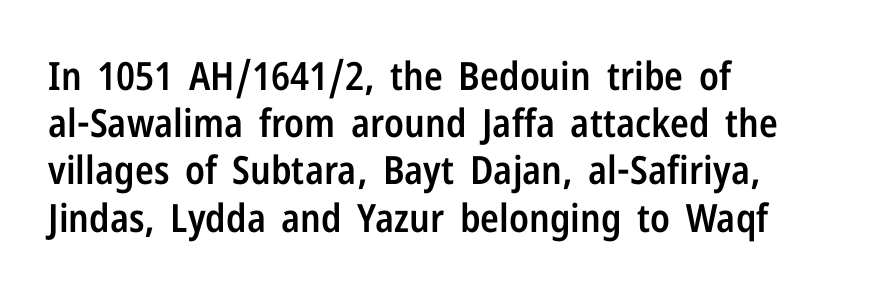
{"serif": "no", "italic": "no", "bold": "semi", "weight": "semibold", "width": "condensed", "stroke_contrast": "low", "x_height": "medium", "monospaced": "no", "underline": "no", "align": "left", "line_spacing_ratio": 1.21, "letter_spacing": "normal", "letter_spacing_em": 0.0, "glyph_px": 39}
